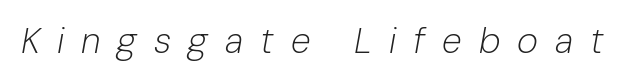
The image shows 36 px light type, italic (leaning right); set unusually wide letter spacing (+0.47 em), not underlined; low stroke contrast and a medium x-height.
